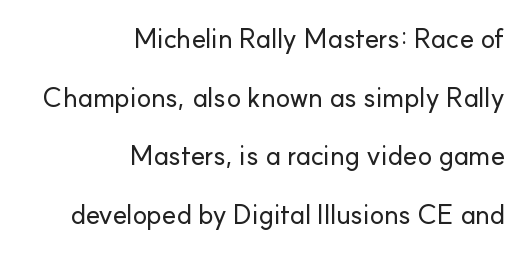
Whoever set this chose breathing room over compactness in the vertical rhythm. Is there any slant? The stems are plumb. There is no visible air inserted between adjacent glyphs. Lines of text with bare space underneath. This rendering uses right alignment, leaving the left contour irregular.
